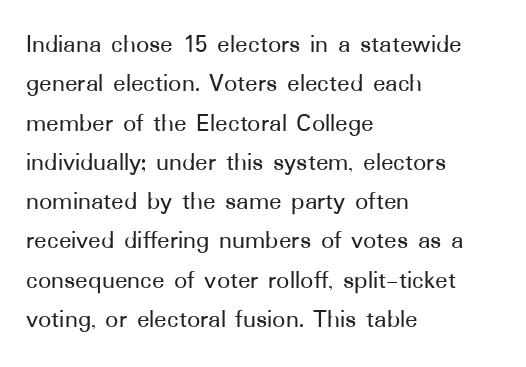
{"italic": "no", "underline": "no", "align": "left", "line_spacing": "normal", "line_spacing_ratio": 1.51, "letter_spacing": "normal", "letter_spacing_em": 0.0, "glyph_px": 26}
